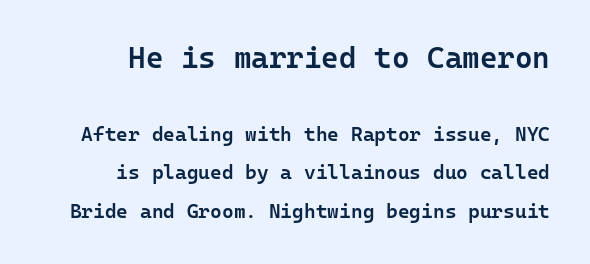
The image shows 30 px semibold sans-serif type, upright; set loose line spacing (1.93x), normal letter spacing, not underlined; the first (top) block is 1.5x larger; low stroke contrast and a medium x-height.
